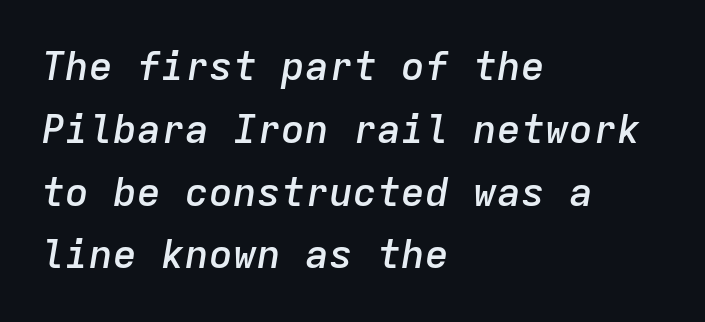
Q: Is the text bold? A: Semi-bold.
Q: Is the text italic (slanted)? A: Yes, it leans right by about 9 degrees.
Q: Is the text underlined? A: No.
Q: How is the paragraph aligned? A: Left-aligned.
Q: Is the spacing between letters normal or unusually wide? A: Normal.
Q: Is the spacing between lines tight, normal or loose? A: Normal.
Q: Width (condensed, normal, or wide)? A: Normal.
Q: Stroke contrast? A: Low.
Q: x-height? A: Medium.
Q: Monospaced? A: Yes.
